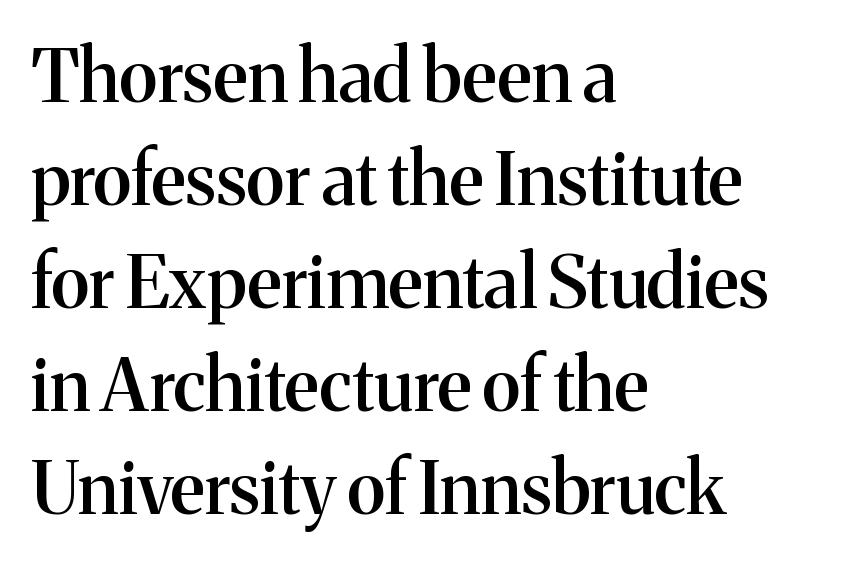
{"serif": "yes", "italic": "no", "bold": "semi", "weight": "semibold", "width": "normal", "stroke_contrast": "medium", "x_height": "medium", "monospaced": "no", "underline": "no", "align": "left", "line_spacing": "normal", "line_spacing_ratio": 1.43, "letter_spacing": "normal", "letter_spacing_em": 0.0, "glyph_px": 72}
